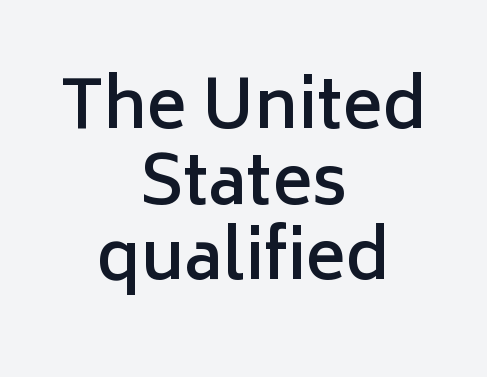
Does the type have serifs? No, each stem ends abruptly. Check under the words: just untouched page. The designer dialed line spacing down below the default. Think of a printed novel: that variable character pitch is what you see here.
